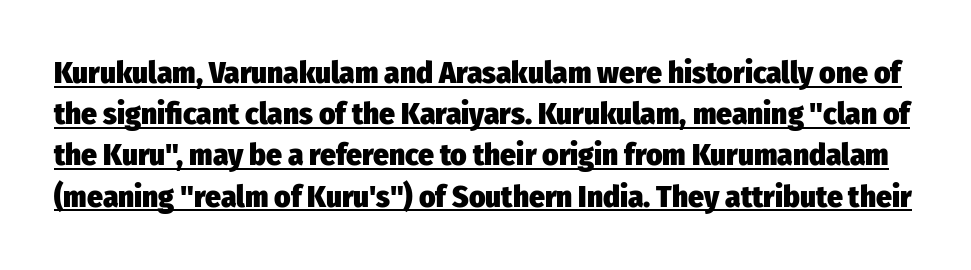
{"serif": "no", "italic": "no", "bold": "yes", "weight": "heavy", "width": "condensed", "stroke_contrast": "low", "x_height": "medium", "monospaced": "no", "underline": "yes", "line_spacing": "normal", "line_spacing_ratio": 1.33, "letter_spacing": "normal", "letter_spacing_em": 0.0, "glyph_px": 31}
